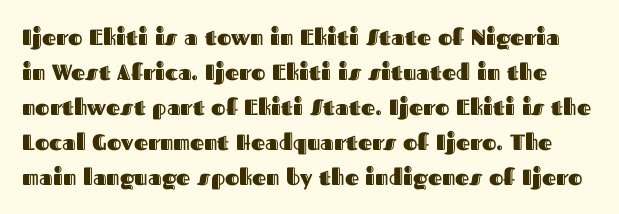
Q: Is the text italic (slanted)? A: No, it is upright.
Q: Is the text underlined? A: No.
Q: Is the spacing between letters normal or unusually wide? A: Normal.
Q: Is the spacing between lines tight, normal or loose? A: Normal.
